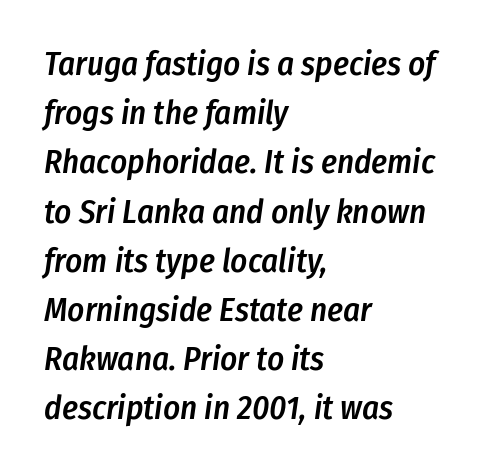
In terms of leading, this rendering sits right in the middle. Notice how the passage keeps a crisp vertical edge on the left only. Proportional: the letters do not fall into vertical columns. In terms of posture, this sample is oblique. Compared with typical body copy, the letter spacing here is the same. Beneath every word, the page is bare.
